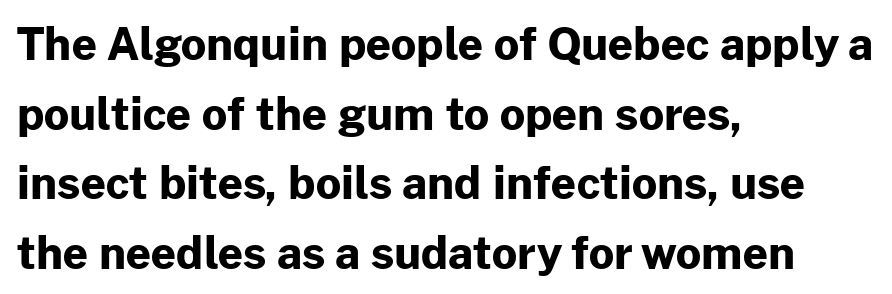
The image shows 44 px bold sans-serif type, upright; set left-aligned, normal line spacing (1.58x), normal letter spacing, not underlined; low stroke contrast and a medium x-height.
